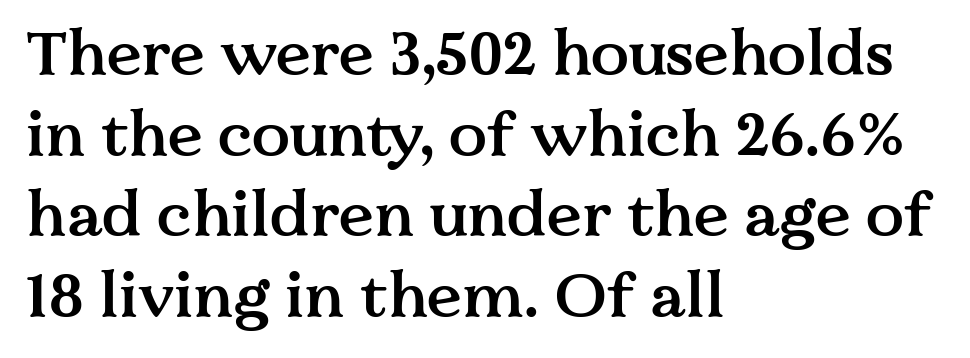
{"serif": "yes", "italic": "no", "bold": "semi", "weight": "semibold", "width": "normal", "stroke_contrast": "medium", "x_height": "medium", "monospaced": "no", "underline": "no", "align": "left", "line_spacing": "normal", "line_spacing_ratio": 1.28, "letter_spacing": "normal", "letter_spacing_em": 0.0, "glyph_px": 63}
